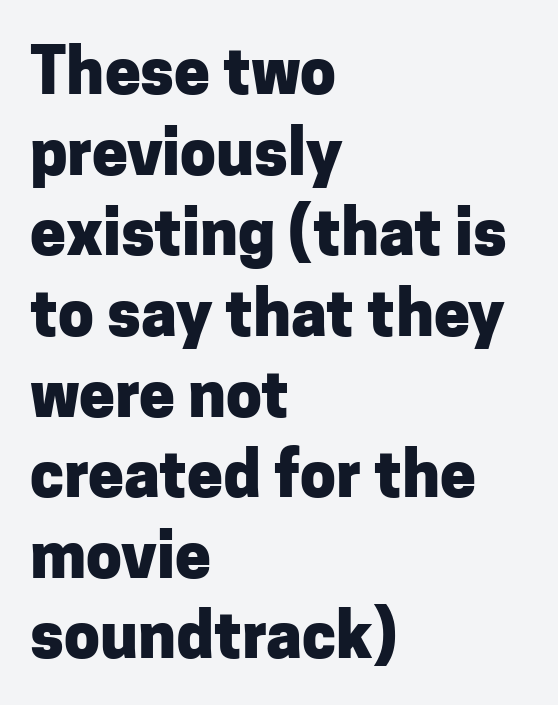
Q: Is the text bold? A: Yes.
Q: Is the text italic (slanted)? A: No, it is upright.
Q: Is the typeface a serif or a sans-serif typeface? A: Sans-serif.
Q: Is the text underlined? A: No.
Q: How is the paragraph aligned? A: Left-aligned.
Q: Is the spacing between letters normal or unusually wide? A: Normal.
Q: Is the spacing between lines tight, normal or loose? A: Normal.
Q: Width (condensed, normal, or wide)? A: Normal.
Q: Stroke contrast? A: Low.
Q: x-height? A: Medium.
Q: Monospaced? A: No.
